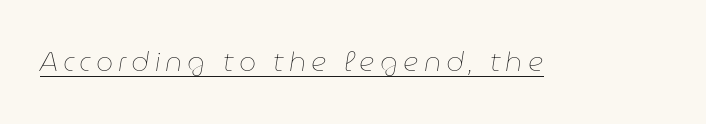
{"italic": "yes", "lean": "right", "slant_degrees": 9, "bold": "no", "underline": "yes", "glyph_px": 27}
